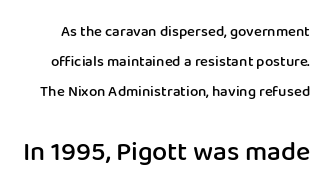
{"italic": "no", "bold": "semi", "underline": "no", "line_spacing": "loose", "line_spacing_ratio": 1.99, "letter_spacing": "normal", "letter_spacing_em": 0.0, "larger_block": "second", "size_ratio": 1.8, "glyph_px": 27}
